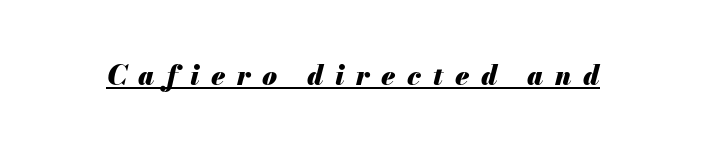
Spacing between characters has been opened up far beyond the box default. The glyphs are accompanied by a horizontal stroke just below them. How heavy is the stroke? Heavy — this is a bold. The face used here has a pronounced slope to its letters.
